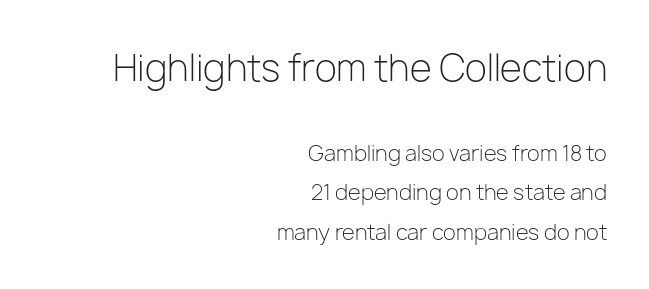
{"serif": "no", "italic": "no", "bold": "no", "weight": "light", "width": "normal", "stroke_contrast": "low", "x_height": "medium", "monospaced": "no", "underline": "no", "align": "right", "line_spacing_ratio": 1.87, "letter_spacing": "normal", "letter_spacing_em": 0.0, "larger_block": "first", "size_ratio": 1.71, "glyph_px": 36}
